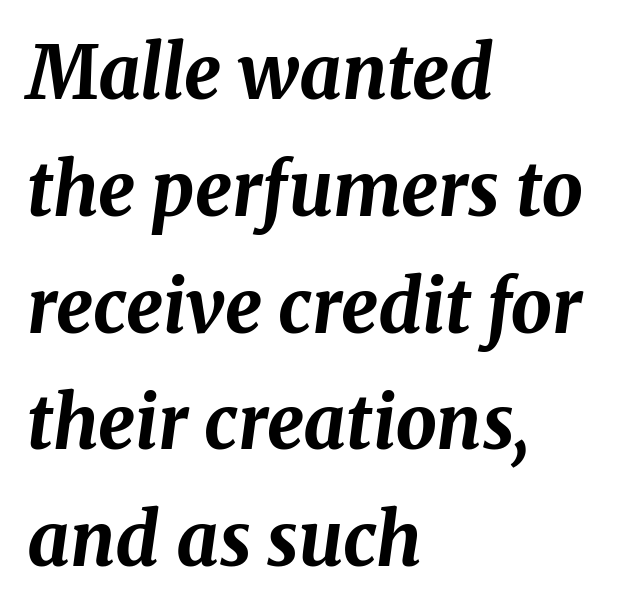
Q: Is the text bold? A: Yes.
Q: Is the text italic (slanted)? A: Yes, it leans right by about 8 degrees.
Q: Is the text underlined? A: No.
Q: How is the paragraph aligned? A: Left-aligned.
Q: Is the spacing between letters normal or unusually wide? A: Normal.
Q: Is the spacing between lines tight, normal or loose? A: Normal.
Q: Width (condensed, normal, or wide)? A: Normal.
Q: Stroke contrast? A: Medium.
Q: x-height? A: Medium.
Q: Monospaced? A: No.
